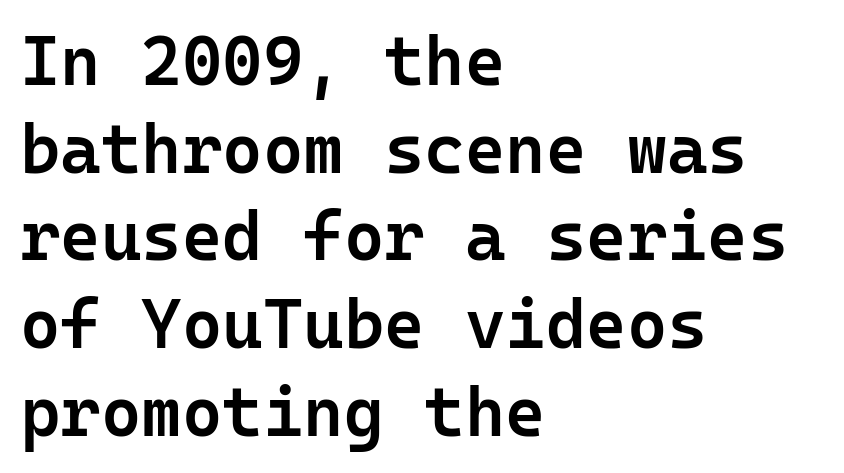
The image shows 69 px semibold sans-serif type, upright, monospaced; set left-aligned, normal line spacing (1.27x), normal letter spacing, not underlined; low stroke contrast and a medium x-height.
